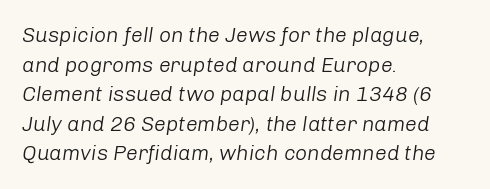
The rows are spaced the way most documents space them. No chunkiness to these letters — they're not bold. All the whitespace from short lines collects on the right. The words here are not underlined. Nobody touched the tracking dial on this one. Would a proofreader flag this as italicized? Yes.
